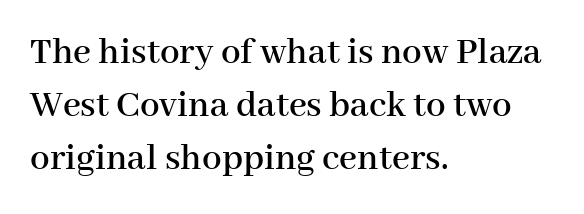
The rendering keeps characters at their native spacing. Looks like regular typesetting: each glyph gets only the width it needs. Just letters on the line, the space beneath them empty. Notice how the stems are strictly vertical — no italics here.
